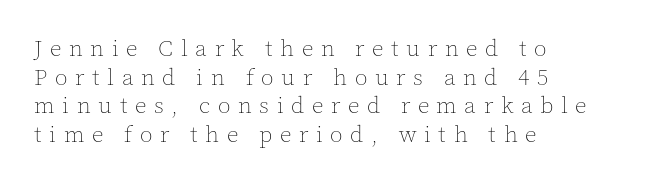
The image shows 23 px text type, upright; set left-aligned, normal line spacing (1.25x), unusually wide letter spacing (+0.33 em), not underlined.
